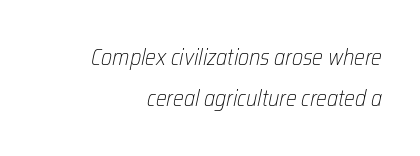
The image shows 23 px text type, italic (leaning right); set right-aligned, line spacing 1.8x, normal letter spacing, not underlined.
